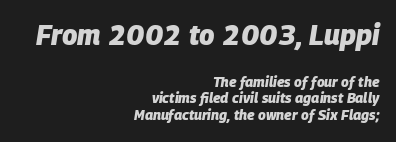
Q: Is the text bold? A: Yes.
Q: Is the text italic (slanted)? A: Yes, it leans right by about 9 degrees.
Q: Is the text underlined? A: No.
Q: How is the paragraph aligned? A: Right-aligned.
Q: Is the spacing between letters normal or unusually wide? A: Normal.
Q: Which block of text is set in a larger size, the first (top) or the second (bottom)? A: The first (top) one.
Q: Width (condensed, normal, or wide)? A: Normal.
Q: Stroke contrast? A: Low.
Q: x-height? A: Large.
Q: Monospaced? A: No.
